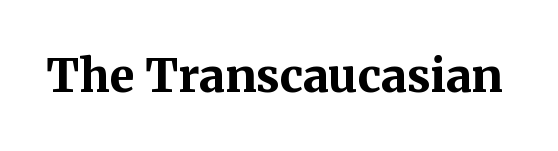
Q: Is the text bold? A: Yes.
Q: Is the text italic (slanted)? A: No, it is upright.
Q: Is the typeface a serif or a sans-serif typeface? A: Serif.
Q: Is the text underlined? A: No.
Q: Is the spacing between letters normal or unusually wide? A: Normal.
Q: Width (condensed, normal, or wide)? A: Normal.
Q: Stroke contrast? A: Medium.
Q: x-height? A: Medium.
Q: Monospaced? A: No.
